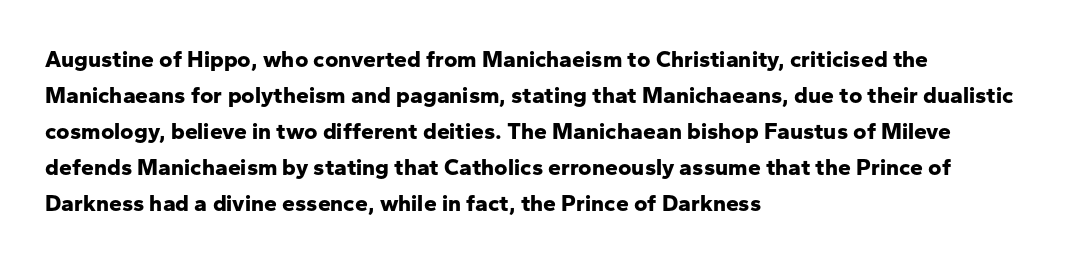
Notice how descenders clear the ascenders below comfortably — that's standard leading. The sample has been set heavy, in full bold. Italic? Not at all — the glyphs are vertical. A bare baseline throughout the passage. The rag falls on the right side of this text block. Inter-character spacing is left at the font's built-in metrics.
